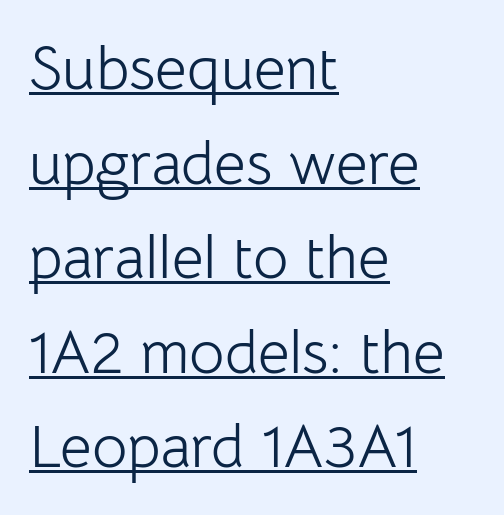
The image shows 61 px light sans-serif type, upright; set left-aligned, normal line spacing (1.55x), normal letter spacing, underlined; low stroke contrast and a medium x-height.
